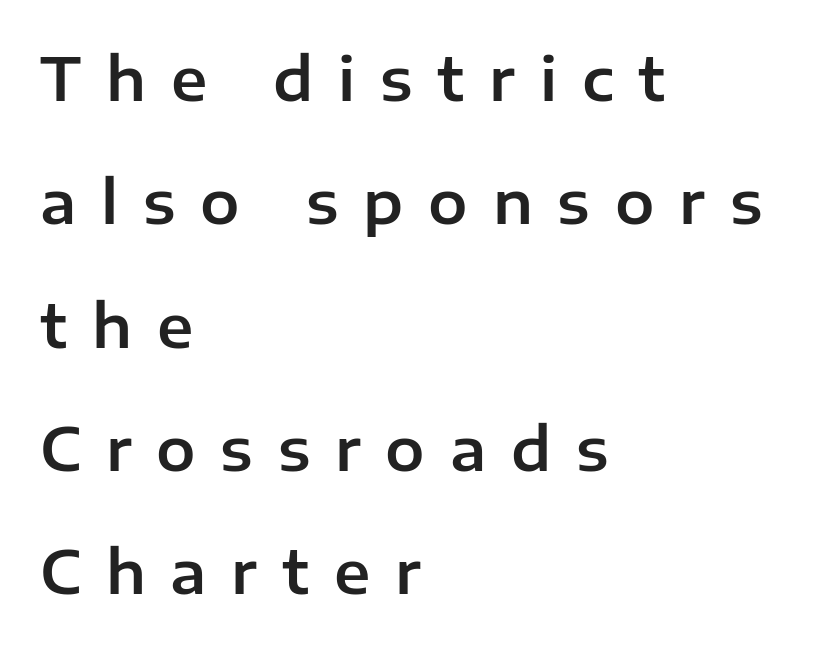
The image shows 59 px sans-serif type, upright; set left-aligned, loose line spacing (2.09x), unusually wide letter spacing (+0.42 em), not underlined; low stroke contrast and a medium x-height.
